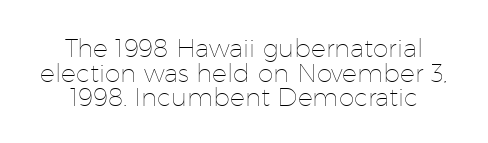
The passage shown has conventional tracking throughout. In terms of posture, this sample is upright. Students, observe: this is what under-led, compact text looks like. Notice how the passage keeps no hard edge, just a central spine. Underlining? Definitely not there.
